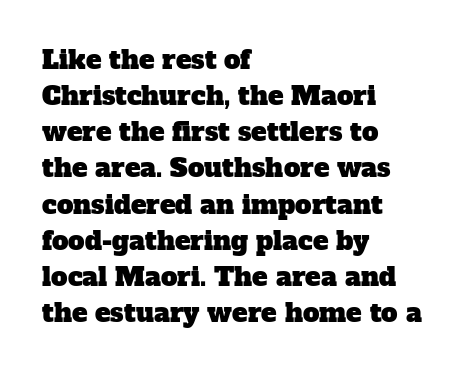
Q: Is the text underlined? A: No.
Q: How is the paragraph aligned? A: Left-aligned.
Q: Is the spacing between letters normal or unusually wide? A: Normal.
Q: Is the spacing between lines tight, normal or loose? A: Normal.
